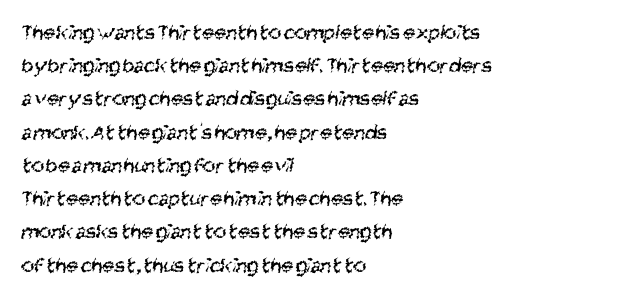
The image shows 22 px text type; set left-aligned, normal line spacing (1.51x), normal letter spacing, not underlined.
